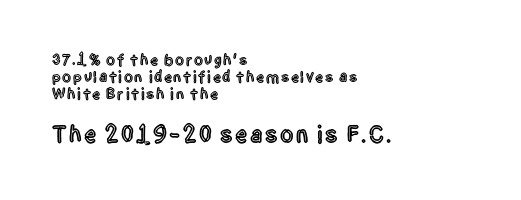
The image shows 24 px text type, upright; set left-aligned, tight line spacing (1.06x), not underlined; the second (bottom) block is 1.5x larger.
